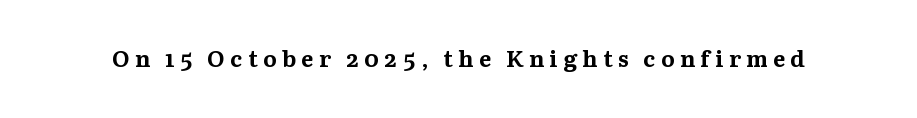
Q: Is the text bold? A: Yes.
Q: Is the text italic (slanted)? A: No, it is upright.
Q: Is the text underlined? A: No.
Q: Is the spacing between letters normal or unusually wide? A: Unusually wide.
